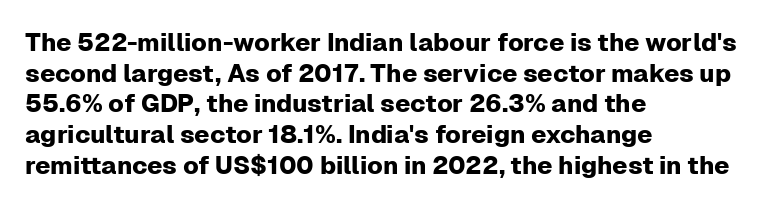
Q: Is the text italic (slanted)? A: No, it is upright.
Q: Is the text underlined? A: No.
Q: How is the paragraph aligned? A: Left-aligned.
Q: Is the spacing between letters normal or unusually wide? A: Normal.
